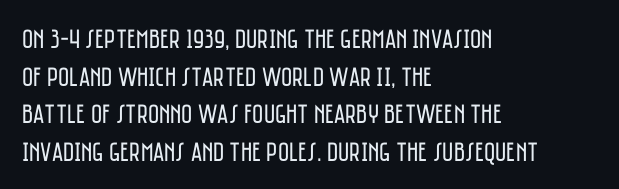
Notice how the stems are strictly vertical — no italics here. A bare baseline throughout the passage. Inter-character spacing is left at the font's built-in metrics. Vertical spacing — default. The ragged edge is on the right, which tells us the setting is flush left. The font sits on the lighter half of the weight spectrum, regular included.
